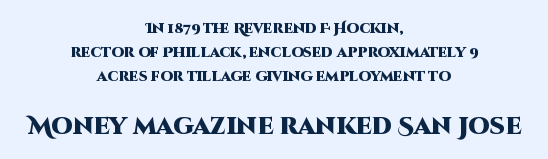
Q: Is the text bold? A: Yes.
Q: Is the text italic (slanted)? A: No, it is upright.
Q: Is the text underlined? A: No.
Q: How is the paragraph aligned? A: Centered.
Q: Is the spacing between letters normal or unusually wide? A: Normal.
Q: Which block of text is set in a larger size, the first (top) or the second (bottom)? A: The second (bottom) one.
